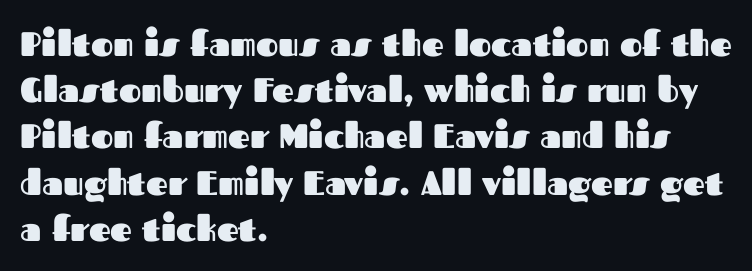
Q: Is the text bold? A: Yes.
Q: Is the text italic (slanted)? A: No, it is upright.
Q: Is the typeface a serif or a sans-serif typeface? A: Sans-serif.
Q: Is the text underlined? A: No.
Q: How is the paragraph aligned? A: Left-aligned.
Q: Is the spacing between letters normal or unusually wide? A: Normal.
Q: Is the spacing between lines tight, normal or loose? A: Normal.
Q: Width (condensed, normal, or wide)? A: Normal.
Q: Stroke contrast? A: Medium.
Q: x-height? A: Medium.
Q: Monospaced? A: No.
